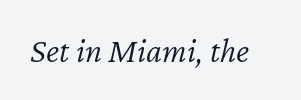
{"italic": "yes", "lean": "right", "slant_degrees": 12, "bold": "no", "weight": "light", "width": "normal", "stroke_contrast": "low", "x_height": "medium", "monospaced": "no", "underline": "no", "letter_spacing": "normal", "letter_spacing_em": 0.0, "glyph_px": 35}
